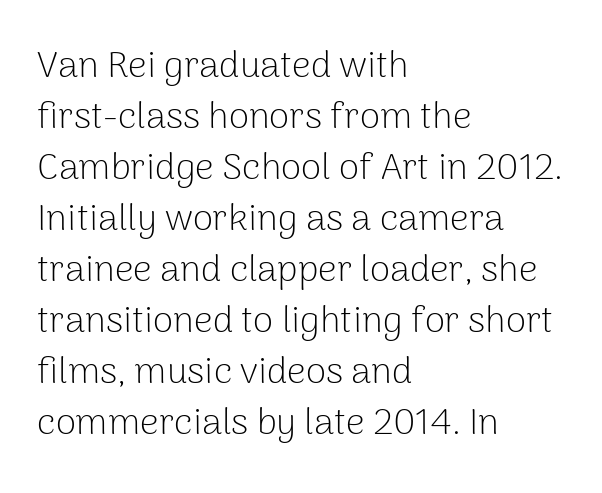
Posture: straight, roman, zero tilt. The face looks like a standard text weight, possibly lighter. Do the characters align in a grid? No, the font is proportional. Just letters on the line, the space beneath them empty. This sample keeps an unexceptional amount of space between lines.
